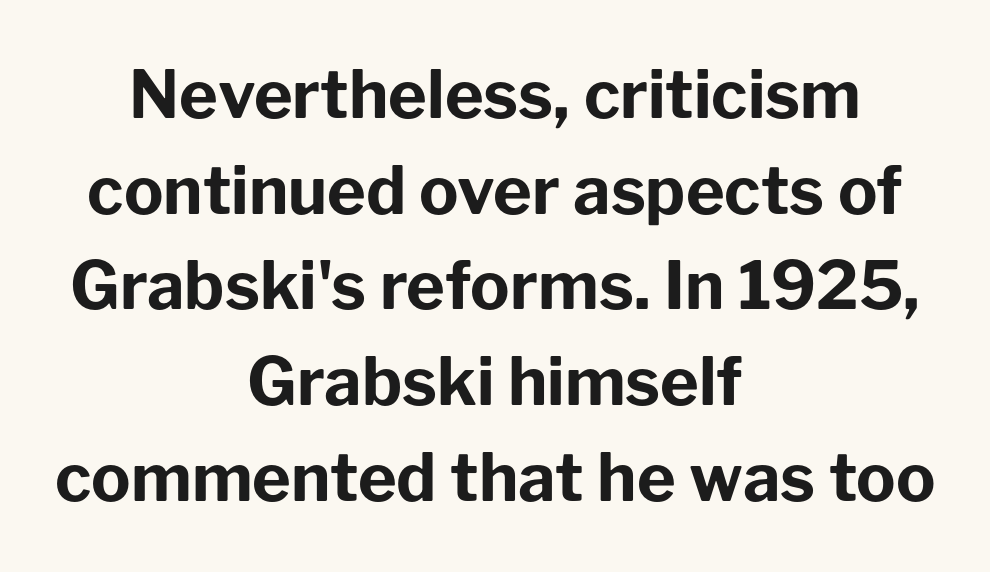
{"serif": "no", "italic": "no", "bold": "yes", "weight": "bold", "width": "normal", "stroke_contrast": "low", "x_height": "medium", "monospaced": "no", "underline": "no", "align": "center", "line_spacing": "normal", "line_spacing_ratio": 1.45, "letter_spacing": "normal", "letter_spacing_em": 0.0, "glyph_px": 66}
